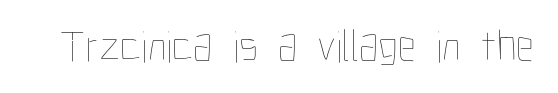
The horizontal fit of the characters is conventional and even. These lines were composed using upright roman letters. Is this a fixed-width face? No — the glyphs have proportional, varying widths. Any mark beneath the type? The region is blank. The characters are drawn with everyday or finer stroke widths.
